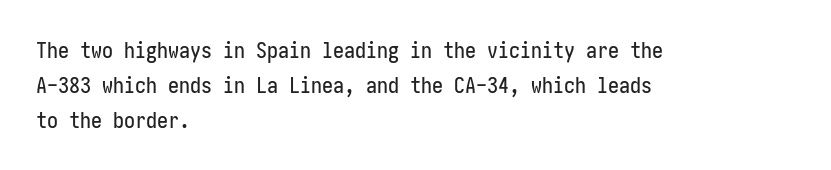
The image shows 22 px text type, upright; set left-aligned, normal line spacing (1.59x), normal letter spacing, not underlined.
